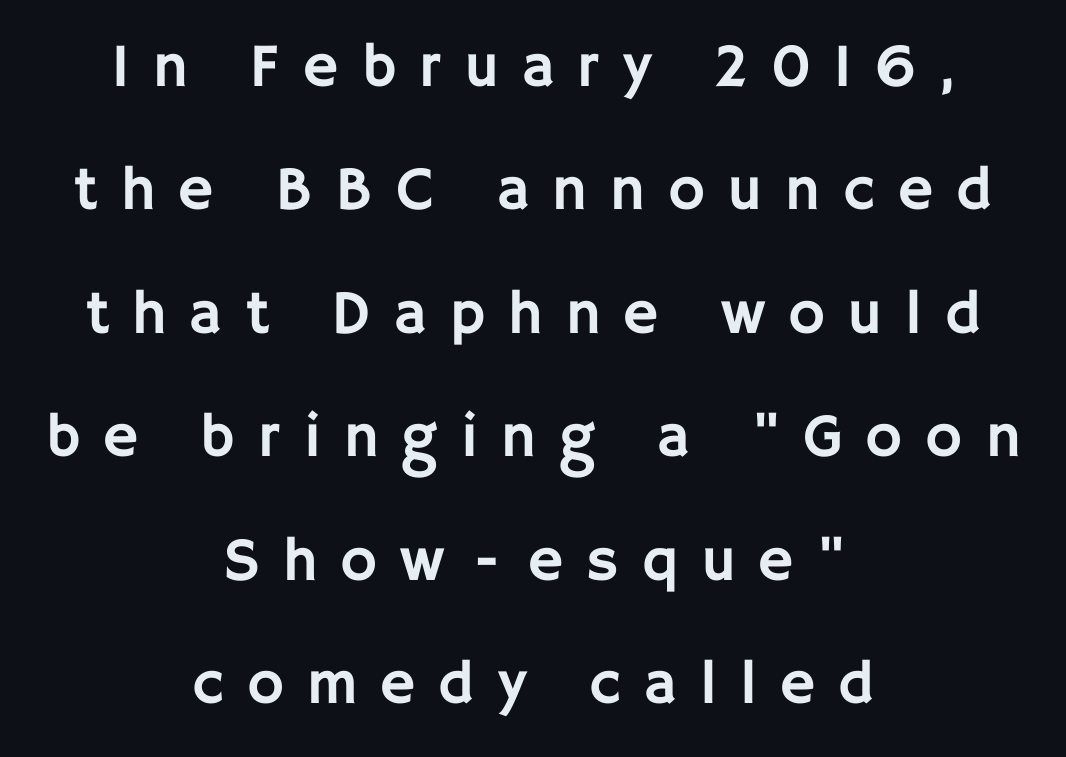
Substantial extra tracking has been applied to these lines. Beneath every word, the page is bare. Which margin do the lines hug? Neither — every line sits in the middle. The face used here is a sans, in the tradition of grotesques and geometrics. A roman cut, with each character standing at attention.
